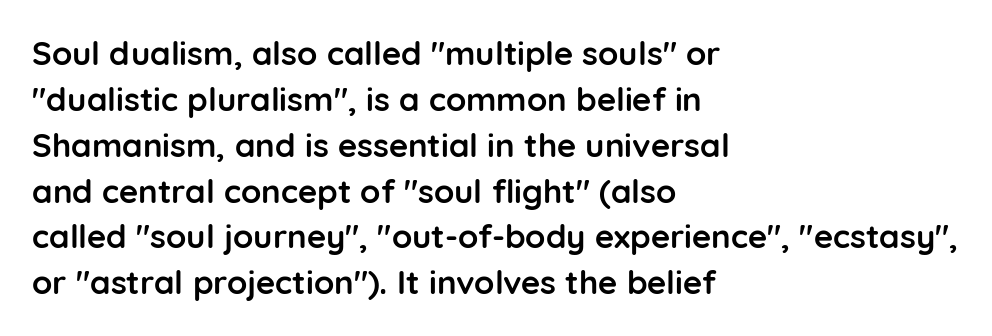
The image shows 33 px semibold sans-serif type, upright; set left-aligned, normal line spacing (1.39x), normal letter spacing, not underlined; low stroke contrast and a medium x-height.
